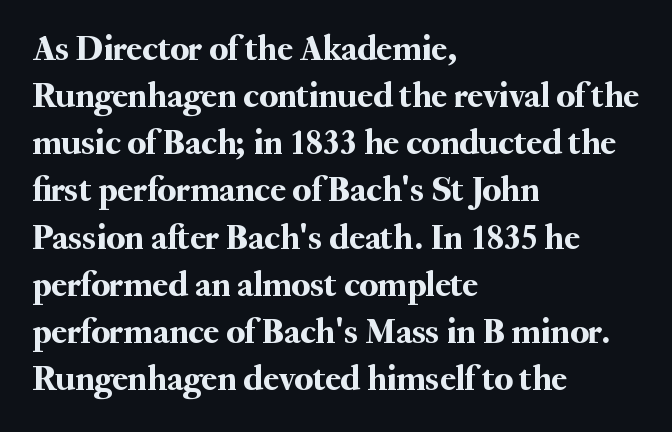
{"serif": "yes", "italic": "no", "width": "normal", "stroke_contrast": "medium", "x_height": "small", "monospaced": "no", "underline": "no", "align": "left", "line_spacing": "normal", "line_spacing_ratio": 1.31, "letter_spacing": "normal", "letter_spacing_em": 0.0, "glyph_px": 36}
